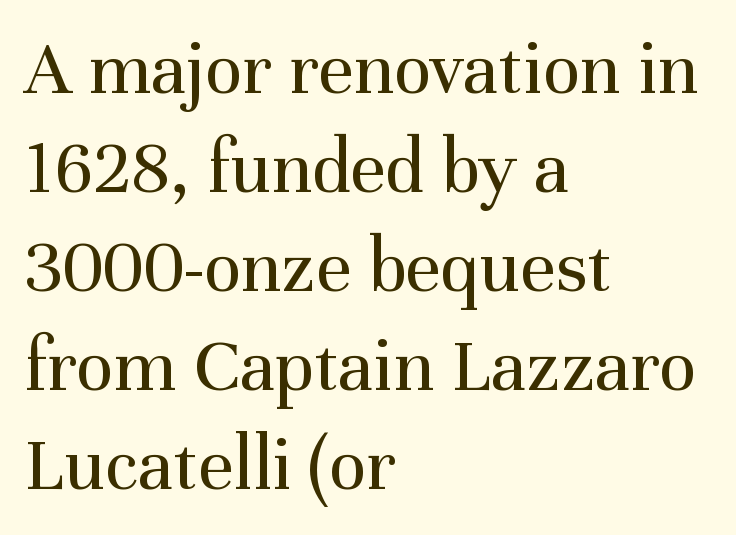
The image shows 78 px regular-weight serif type, upright; set left-aligned, normal line spacing (1.27x), normal letter spacing, not underlined; medium stroke contrast and a medium x-height.
